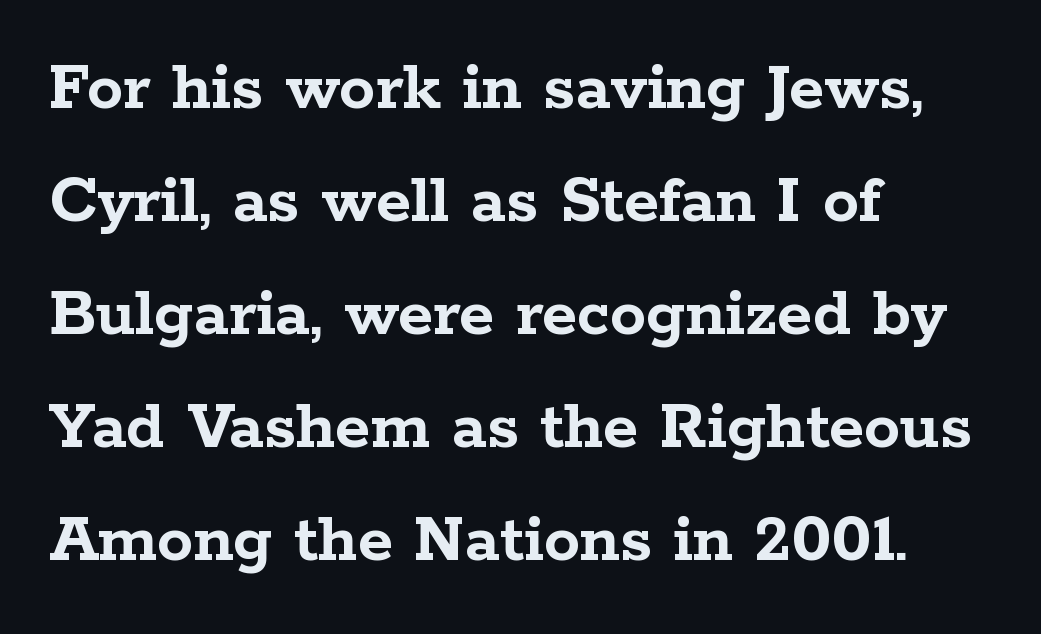
The image shows 72 px semibold, wide serif type, upright; set left-aligned, normal line spacing (1.57x), normal letter spacing, not underlined; low stroke contrast and a medium x-height.
